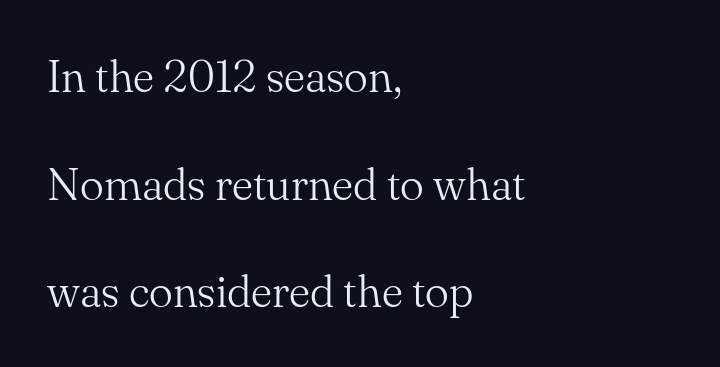
The image shows 45 px light serif type, upright; set left-aligned, loose line spacing (2.39x), normal letter spacing, not underlined; medium stroke contrast and a small x-height.
